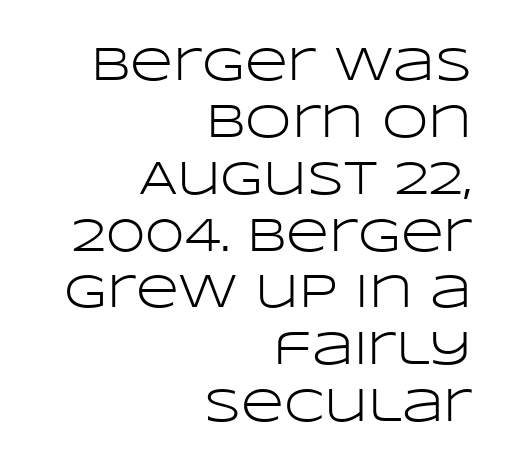
Q: Is the text bold? A: No.
Q: Is the text italic (slanted)? A: No, it is upright.
Q: Is the typeface a serif or a sans-serif typeface? A: Sans-serif.
Q: Is the text underlined? A: No.
Q: How is the paragraph aligned? A: Right-aligned.
Q: Is the spacing between letters normal or unusually wide? A: Normal.
Q: Width (condensed, normal, or wide)? A: Wide.
Q: Stroke contrast? A: Low.
Q: x-height? A: Large.
Q: Monospaced? A: No.
